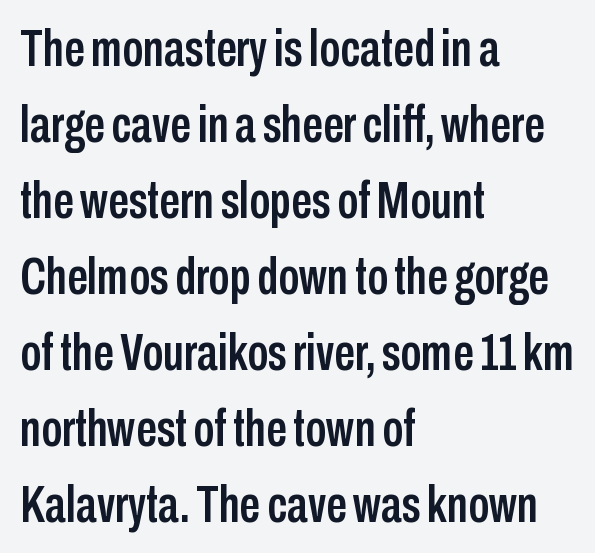
The image shows 52 px condensed sans-serif type, upright; set left-aligned, normal line spacing (1.46x), normal letter spacing, not underlined; low stroke contrast and a medium x-height.
